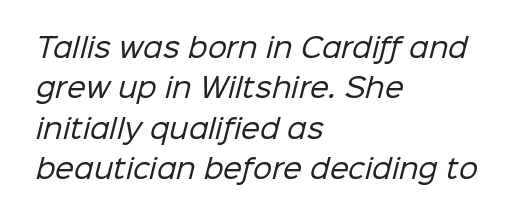
Q: Is the text bold? A: No.
Q: Is the text underlined? A: No.
Q: How is the paragraph aligned? A: Left-aligned.
Q: Is the spacing between letters normal or unusually wide? A: Normal.
Q: Is the spacing between lines tight, normal or loose? A: Normal.
